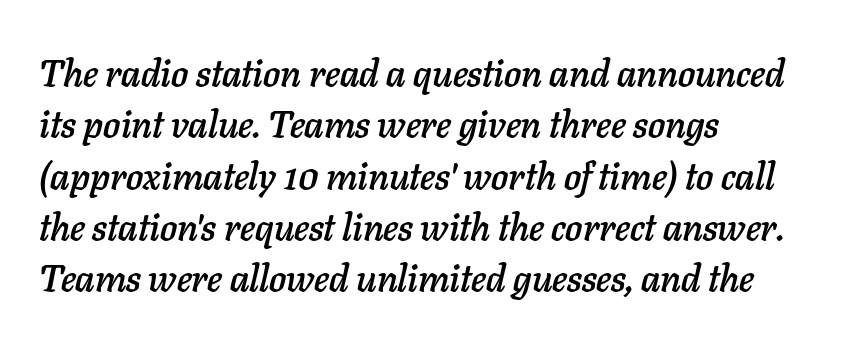
Looks like regular typesetting: each glyph gets only the width it needs. How are the letters spaced? Ordinarily, with no added tracking. Normally led — the rows are evenly, conventionally spaced. Does the lettering tilt? It does — this is italic.
